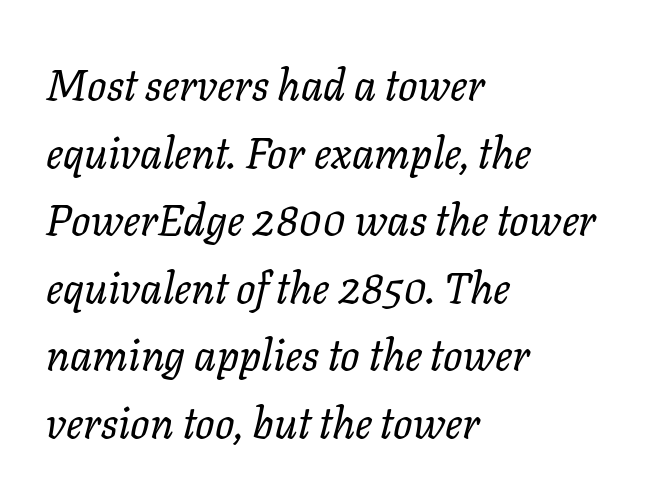
The image shows 43 px regular-weight type, italic (leaning right); set left-aligned, normal line spacing (1.57x), normal letter spacing, not underlined; low stroke contrast and a medium x-height.
